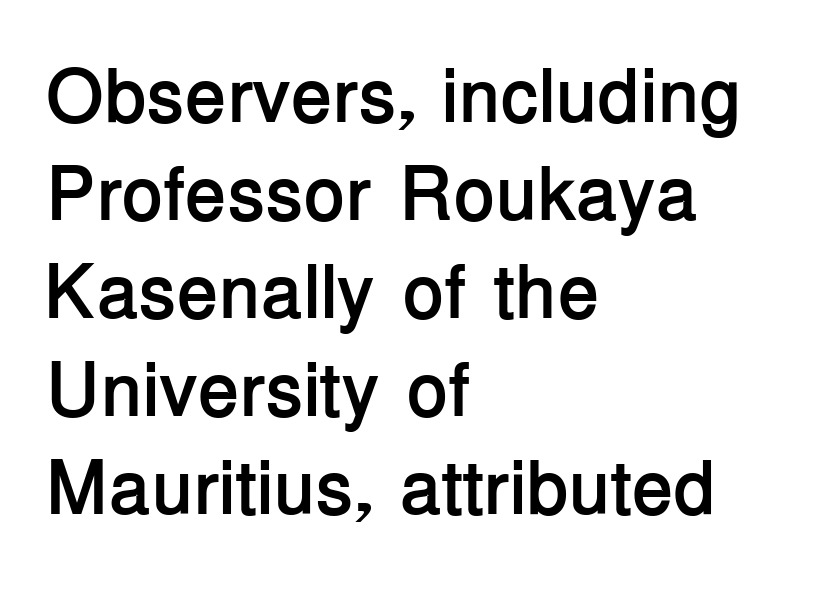
Typeset ragged right — the left edge is the straight one. Is this a fixed-width face? No — the glyphs have proportional, varying widths. Are there feet on the stems? There aren't — it's a sans. Here the glyphs are tracked normally, forming tight word shapes.
